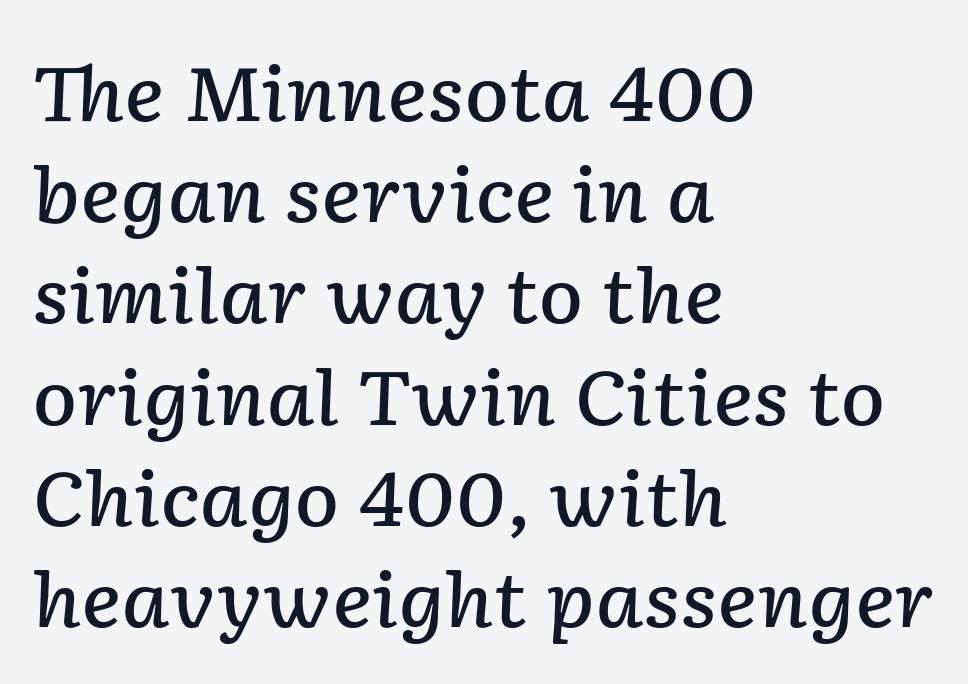
An italicized treatment has been applied to the whole sample. The text block is weighted toward the left margin, trailing off unevenly rightward. The strokes are fattened partway — semibold, not bold. Note the varied advance widths — an 'i' is clearly narrower than an 'm'.
